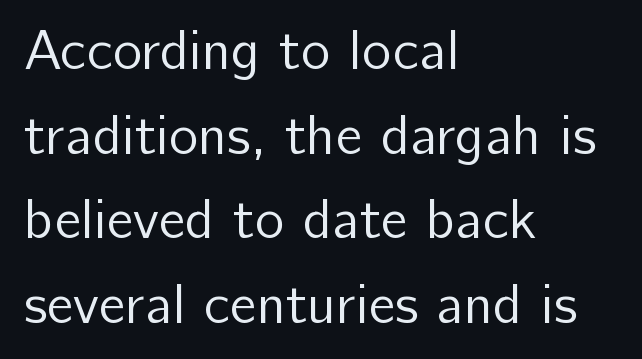
{"serif": "no", "italic": "no", "bold": "no", "weight": "regular", "width": "normal", "stroke_contrast": "low", "x_height": "medium", "monospaced": "no", "underline": "no", "align": "left", "line_spacing": "normal", "line_spacing_ratio": 1.51, "letter_spacing": "normal", "letter_spacing_em": 0.0, "glyph_px": 56}
